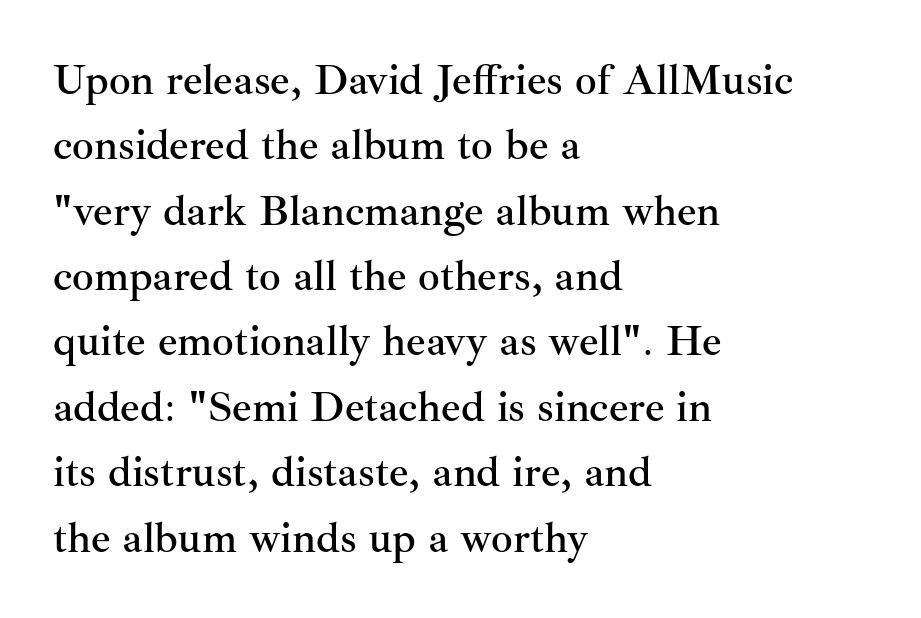
{"serif": "yes", "italic": "no", "width": "normal", "stroke_contrast": "medium", "x_height": "small", "monospaced": "no", "underline": "no", "align": "left", "line_spacing": "normal", "line_spacing_ratio": 1.52, "letter_spacing": "normal", "letter_spacing_em": 0.0, "glyph_px": 43}
